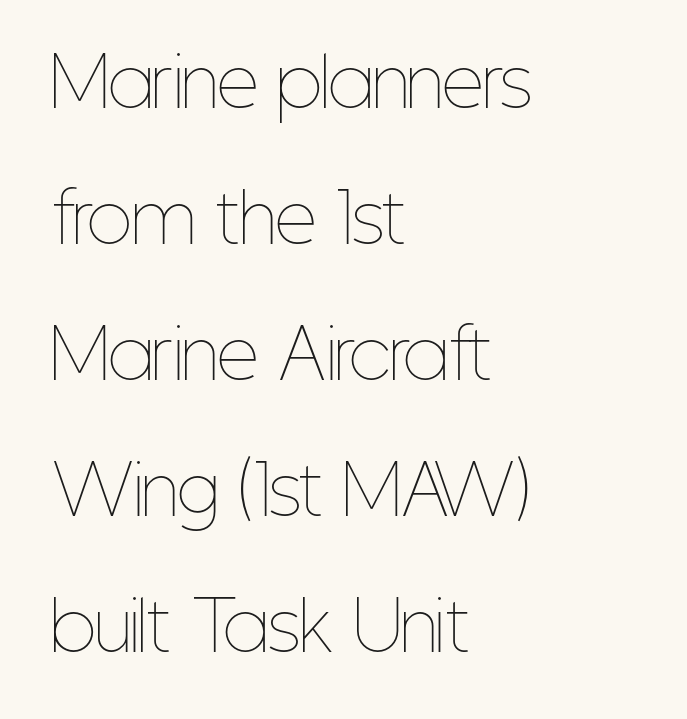
{"italic": "no", "bold": "no", "weight": "thin", "width": "condensed", "stroke_contrast": "low", "x_height": "medium", "monospaced": "no", "underline": "no", "align": "left", "line_spacing": "loose", "line_spacing_ratio": 2.06, "letter_spacing": "normal", "letter_spacing_em": 0.0, "glyph_px": 66}
